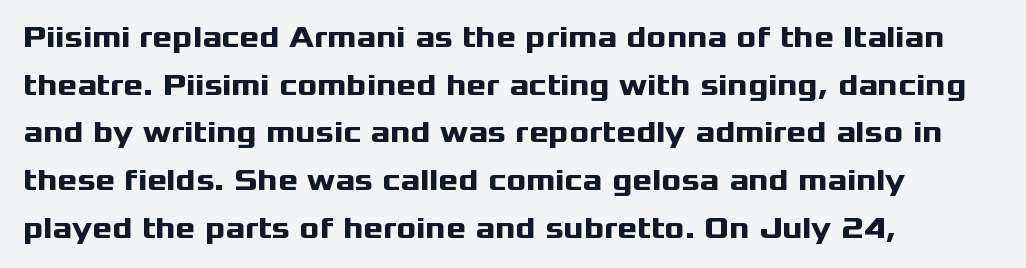
In terms of posture, this sample is upright. Observe the absence of serifs on each vertical stroke in this sample. Look at the stroke-to-counter ratio: heavy, a bold. Left-aligned paragraph, ragged on the right. Spacing verdict: proportional, widths tailored to each character.
